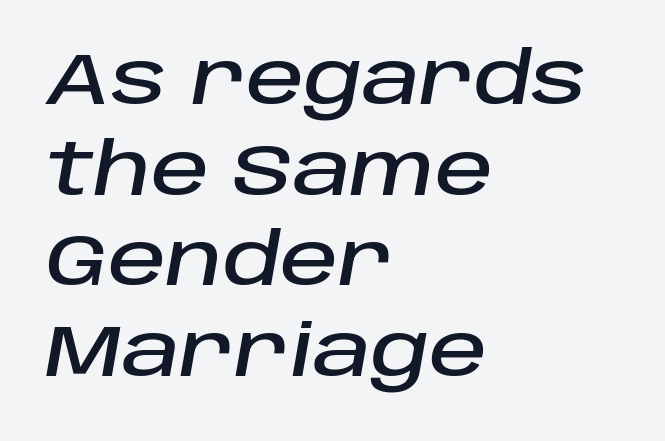
Looks like regular typesetting: each glyph gets only the width it needs. A typesetter would call this leading conventional body-copy spacing. Anything drawn beneath the words? Only blank space. Where is the straight margin? On the left.
